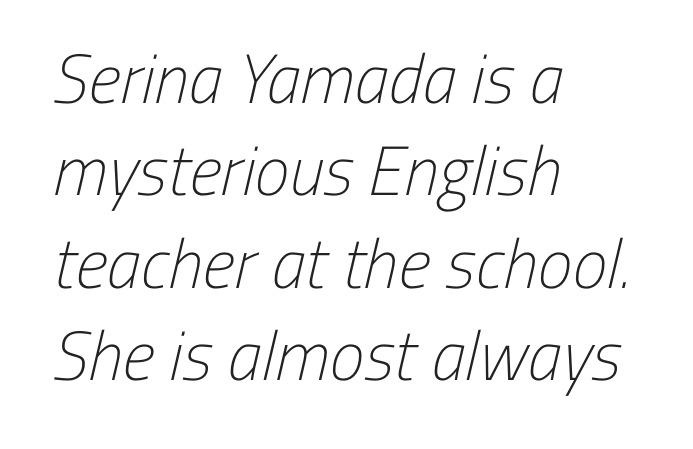
Character widths vary here, with narrow letters taking less room than wide ones. Each row of text sits above clean, open space. Teacher's note: observe the even left margin — that is flush-left alignment. Each word holds together tightly as a unit, with standard inter-letter gaps.
